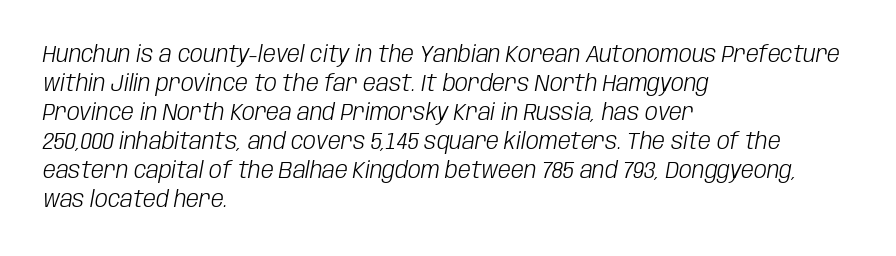
{"italic": "yes", "lean": "right", "slant_degrees": 10, "bold": "no", "underline": "no", "align": "left", "line_spacing": "normal", "line_spacing_ratio": 1.26, "letter_spacing": "normal", "letter_spacing_em": 0.0, "glyph_px": 23}
